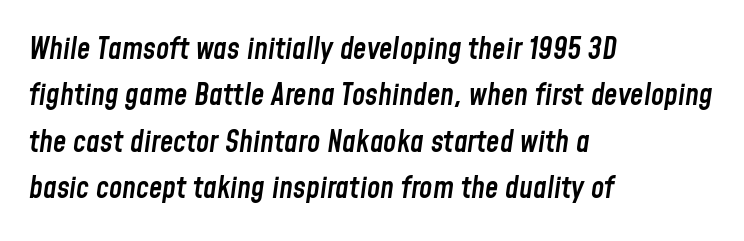
How heavy is the stroke? Medium-heavy — a semibold, shy of bold. Here the designer chose a conventional face with non-uniform glyph widths. Is the block centered? No — it sits flush against the left margin. Italic: yes, the glyphs are oblique. Nothing unusual about the tracking: characters are spaced as the font intends.
